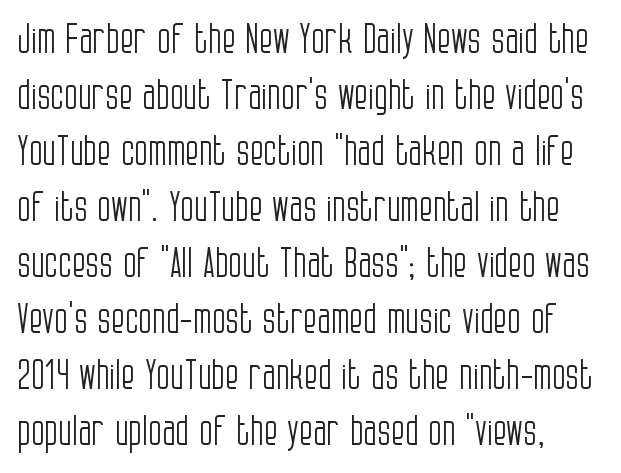
{"serif": "no", "italic": "no", "bold": "no", "weight": "light", "width": "condensed", "stroke_contrast": "low", "x_height": "large", "monospaced": "no", "underline": "no", "line_spacing": "normal", "line_spacing_ratio": 1.4, "letter_spacing": "normal", "letter_spacing_em": 0.0, "glyph_px": 40}
